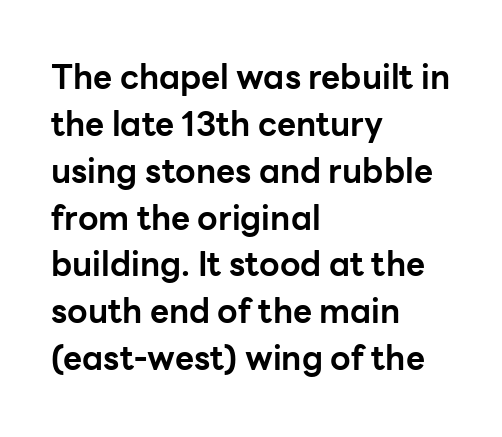
{"serif": "no", "italic": "no", "bold": "yes", "weight": "bold", "width": "normal", "stroke_contrast": "low", "x_height": "medium", "monospaced": "no", "underline": "no", "align": "left", "line_spacing": "normal", "line_spacing_ratio": 1.42, "letter_spacing": "normal", "letter_spacing_em": 0.0, "glyph_px": 33}
